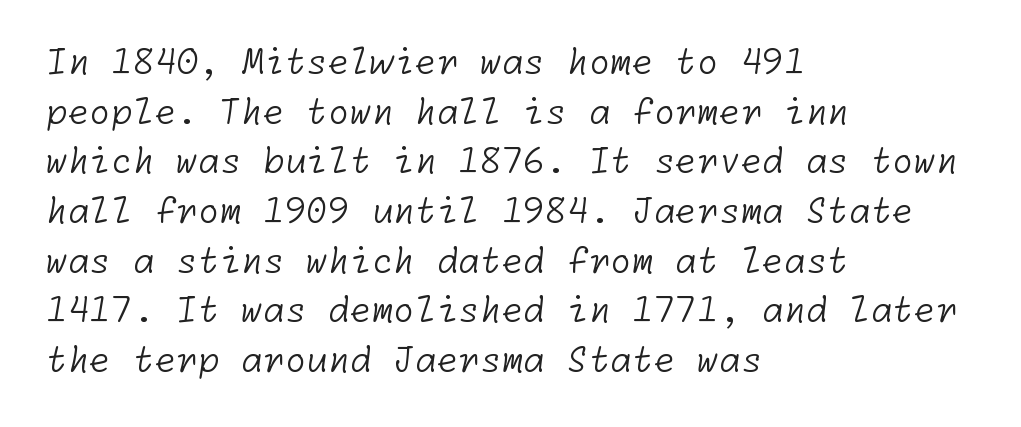
The image shows 35 px light sans-serif type; set left-aligned, normal line spacing (1.42x), normal letter spacing, not underlined; low stroke contrast and a medium x-height.
